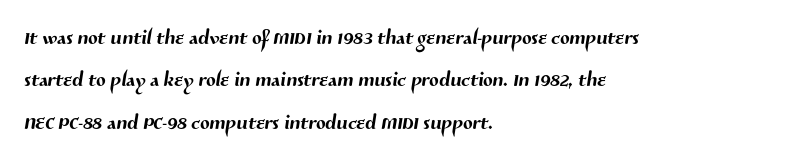
The line-height multiplier appears to be the usual default. The gap between lines stays unmarked. These lines are composed in type without serifs. Is the letter spacing exaggerated? No — it looks like the ordinary default. These lines are rendered in a variable-pitch font. The setting favours the left margin, as ordinary paragraphs usually do.
